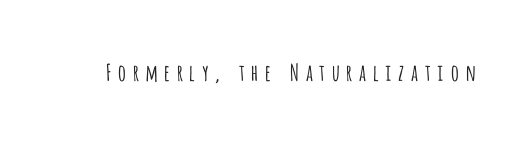
{"italic": "no", "bold": "no", "underline": "no", "letter_spacing": "wide", "letter_spacing_em": 0.21, "glyph_px": 23}
